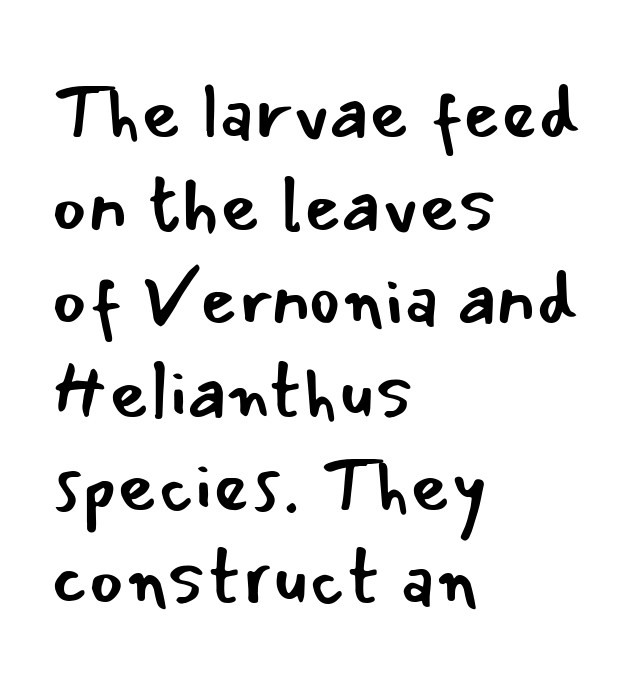
The image shows 77 px regular-weight sans-serif type, upright; set left-aligned, line spacing 1.21x, normal letter spacing, not underlined; low stroke contrast and a small x-height.
